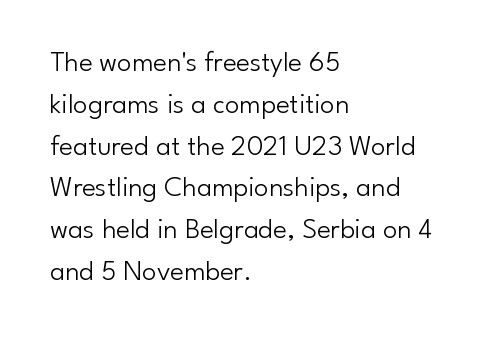
The letters advance in unequal steps, a hallmark of proportional type. The designer went with a sans here, leaving each stem footless. Lines of text with bare space underneath. Reading down the block, your eye returns to a fixed left position each line. The letters look calm and open, with moderate or lighter stems. The type is set solid horizontally, with unmodified tracking.
